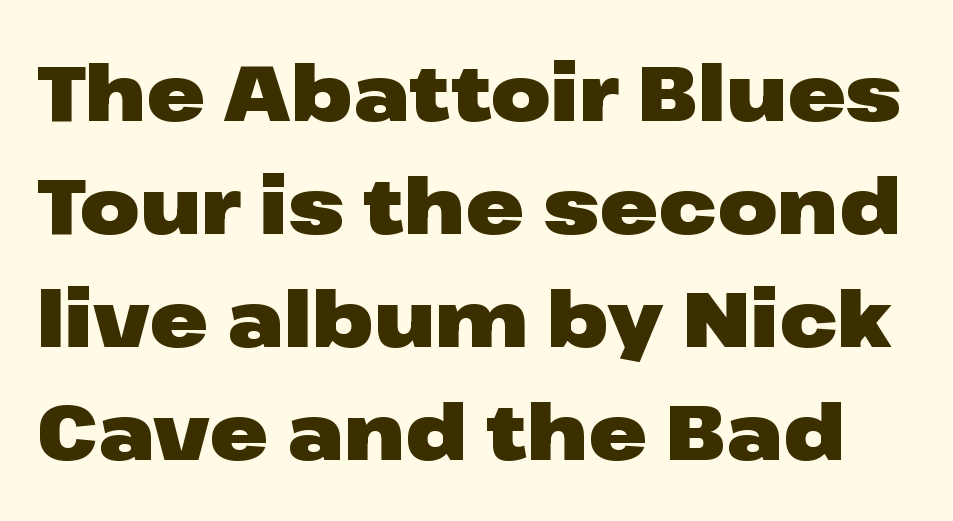
{"serif": "no", "italic": "no", "bold": "yes", "weight": "heavy", "width": "wide", "stroke_contrast": "low", "x_height": "medium", "monospaced": "no", "underline": "no", "line_spacing": "normal", "line_spacing_ratio": 1.45, "letter_spacing": "normal", "letter_spacing_em": 0.0, "glyph_px": 78}
